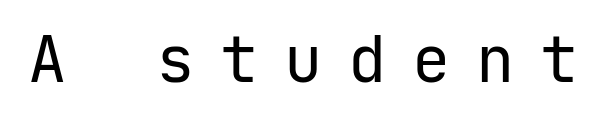
The image shows 64 px regular-weight sans-serif type, upright; set unusually wide letter spacing (+0.4 em), not underlined; low stroke contrast and a medium x-height.
